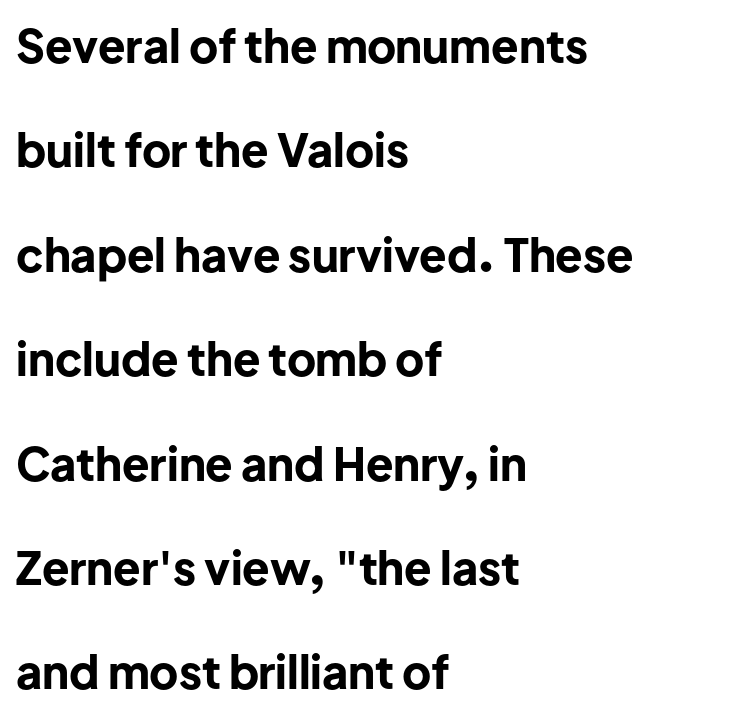
{"serif": "no", "italic": "no", "bold": "yes", "weight": "bold", "width": "normal", "stroke_contrast": "low", "x_height": "medium", "monospaced": "no", "underline": "no", "align": "left", "line_spacing": "loose", "line_spacing_ratio": 2.32, "letter_spacing": "normal", "letter_spacing_em": 0.0, "glyph_px": 45}
